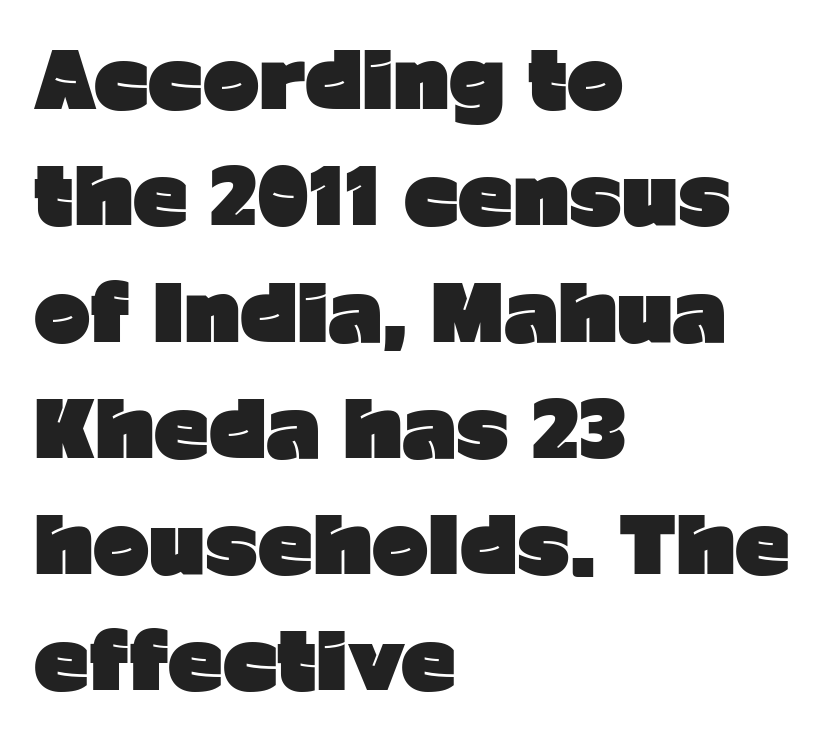
Q: Is the text bold? A: Yes.
Q: Is the text italic (slanted)? A: No, it is upright.
Q: Is the typeface a serif or a sans-serif typeface? A: Sans-serif.
Q: Is the text underlined? A: No.
Q: How is the paragraph aligned? A: Left-aligned.
Q: Is the spacing between letters normal or unusually wide? A: Normal.
Q: Is the spacing between lines tight, normal or loose? A: Normal.
Q: Width (condensed, normal, or wide)? A: Normal.
Q: Stroke contrast? A: Low.
Q: x-height? A: Medium.
Q: Monospaced? A: No.
